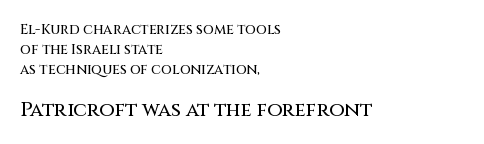
The passage is arranged the way most books set body copy — flush left. Rows of type keep a routine distance in the vertical direction. Vertical strokes here are truly vertical. You get the small type first, then a jump to larger type. Lines of text with bare space underneath.
